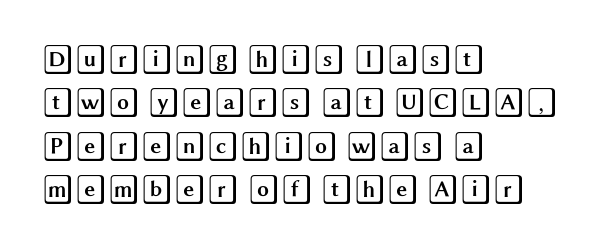
Q: Is the text italic (slanted)? A: No, it is upright.
Q: Is the text underlined? A: No.
Q: How is the paragraph aligned? A: Left-aligned.
Q: Is the spacing between letters normal or unusually wide? A: Normal.
Q: Is the spacing between lines tight, normal or loose? A: Normal.
Q: Width (condensed, normal, or wide)? A: Wide.
Q: x-height? A: Large.
